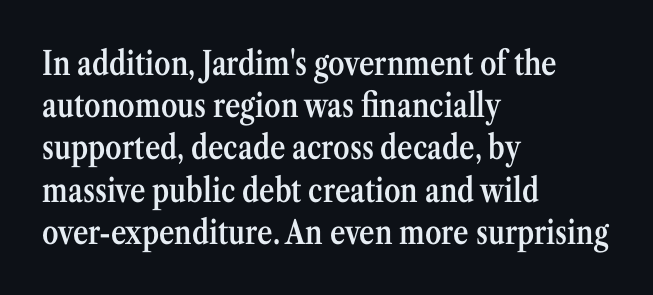
Quick note: not italic, upright. Think of a printed novel: that variable character pitch is what you see here. Baseline-to-baseline distance is the conventional proportion of letter height. Layout note: lines flush left. Nothing unusual about the tracking: characters are spaced as the font intends.
